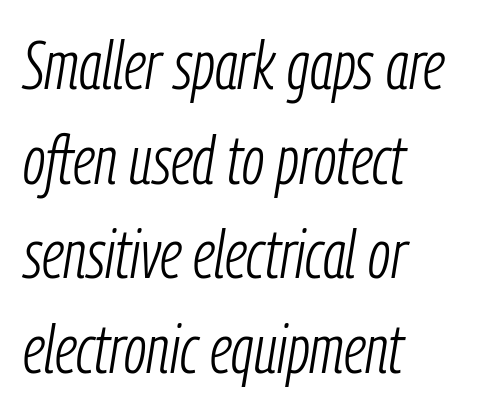
This rendering uses left alignment, leaving the right contour irregular. The letters sit at their default tracking, neither squeezed nor spread. This is oblique type, the kind used for emphasis or titles. Rows of type keep a routine distance in the vertical direction.
